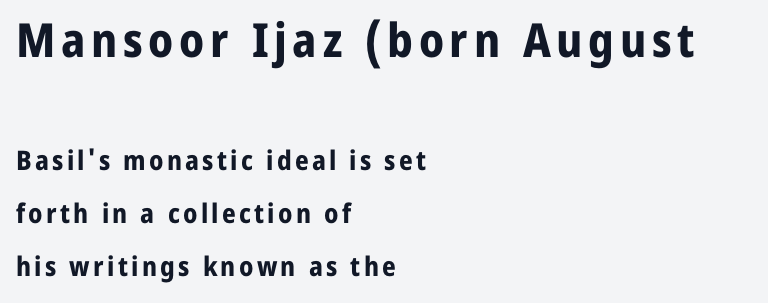
{"serif": "no", "italic": "no", "bold": "yes", "weight": "bold", "width": "normal", "stroke_contrast": "low", "x_height": "medium", "monospaced": "no", "underline": "no", "align": "left", "line_spacing": "loose", "line_spacing_ratio": 1.96, "larger_block": "first", "size_ratio": 1.74, "glyph_px": 47}
